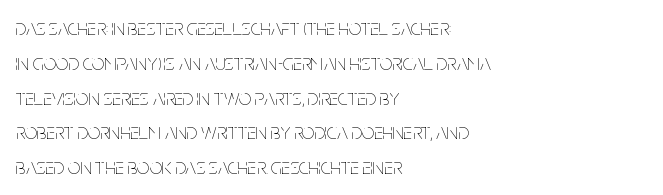
{"italic": "no", "bold": "no", "underline": "no", "align": "left", "line_spacing": "normal", "line_spacing_ratio": 1.58, "letter_spacing": "normal", "letter_spacing_em": 0.0, "glyph_px": 22}
